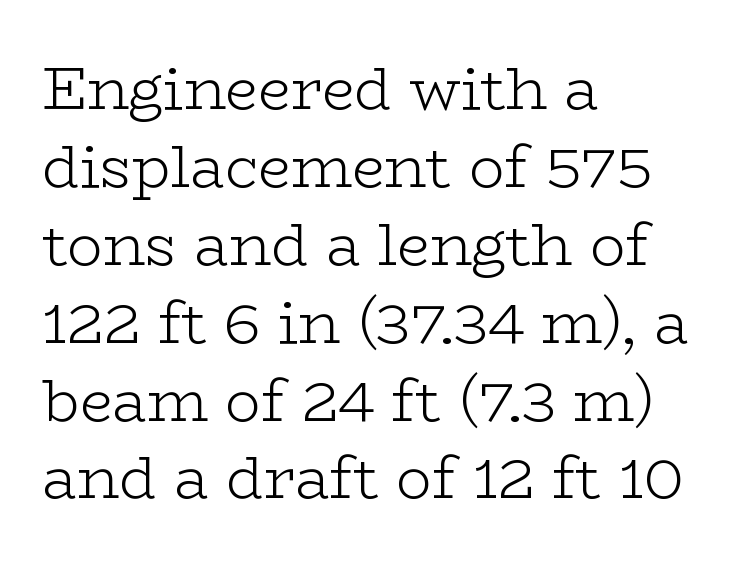
Q: Is the text bold? A: No.
Q: Is the text italic (slanted)? A: No, it is upright.
Q: Is the typeface a serif or a sans-serif typeface? A: Serif.
Q: Is the text underlined? A: No.
Q: How is the paragraph aligned? A: Left-aligned.
Q: Is the spacing between letters normal or unusually wide? A: Normal.
Q: Is the spacing between lines tight, normal or loose? A: Normal.
Q: Width (condensed, normal, or wide)? A: Wide.
Q: Stroke contrast? A: Low.
Q: x-height? A: Medium.
Q: Monospaced? A: No.
